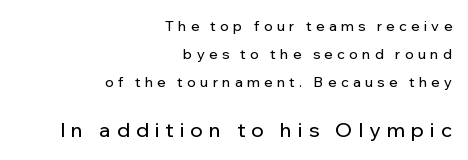
The rendering uses a large line-height, opening up the rows. Underline: absent. Look at the tracking — it's clearly loosened, letters drifting apart. The rendering enlarges the type as you move from the upper chunk to the lower.
